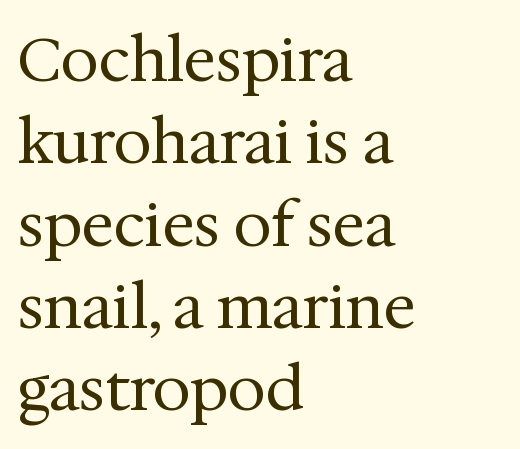
Q: Is the text bold? A: No.
Q: Is the text italic (slanted)? A: No, it is upright.
Q: Is the typeface a serif or a sans-serif typeface? A: Serif.
Q: Is the text underlined? A: No.
Q: How is the paragraph aligned? A: Left-aligned.
Q: Is the spacing between letters normal or unusually wide? A: Normal.
Q: Is the spacing between lines tight, normal or loose? A: Normal.
Q: Width (condensed, normal, or wide)? A: Normal.
Q: Stroke contrast? A: Medium.
Q: x-height? A: Medium.
Q: Monospaced? A: No.
